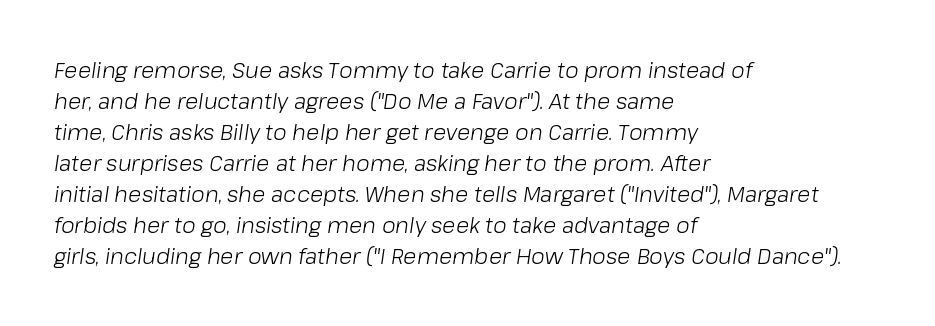
{"italic": "yes", "lean": "right", "slant_degrees": 8, "bold": "no", "underline": "no", "align": "left", "line_spacing": "normal", "line_spacing_ratio": 1.41, "letter_spacing": "normal", "letter_spacing_em": 0.0, "glyph_px": 22}
